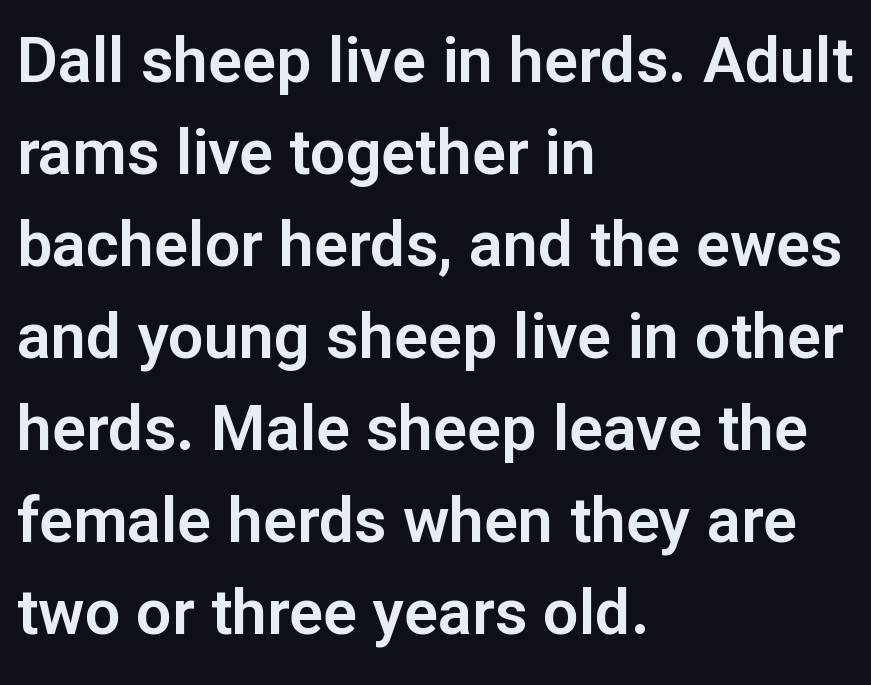
The face used here is proportionally spaced, like ordinary book or web type. Students, observe: this is what conventionally led text looks like. The font family rendered here belongs to the sans-serif group. The typesetter chose a ragged-right arrangement here. In terms of letterspacing, this is plain default setting. Do the letters lean? They stand straight.
